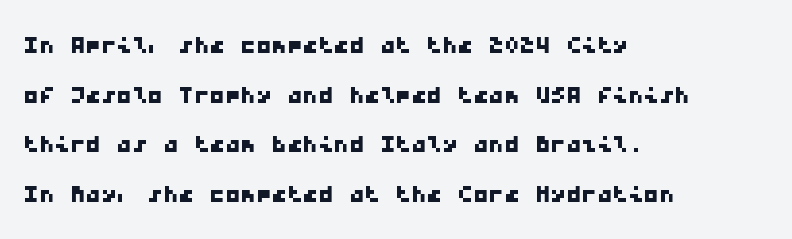
{"serif": "no", "width": "wide", "stroke_contrast": "low", "x_height": "medium", "monospaced": "yes", "underline": "no", "align": "left", "line_spacing": "normal", "line_spacing_ratio": 1.6, "letter_spacing": "normal", "letter_spacing_em": 0.0, "glyph_px": 31}
